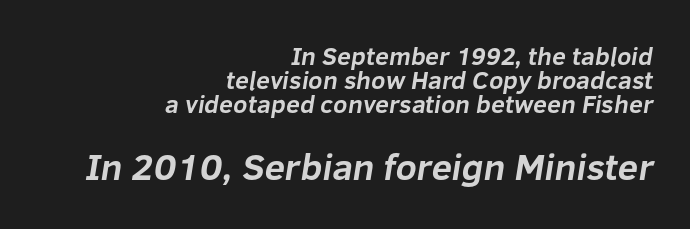
The image shows 37 px bold sans-serif type; set right-aligned, tight line spacing (0.96x), normal letter spacing, not underlined; the second (bottom) block is 1.48x larger; low stroke contrast and a medium x-height.
